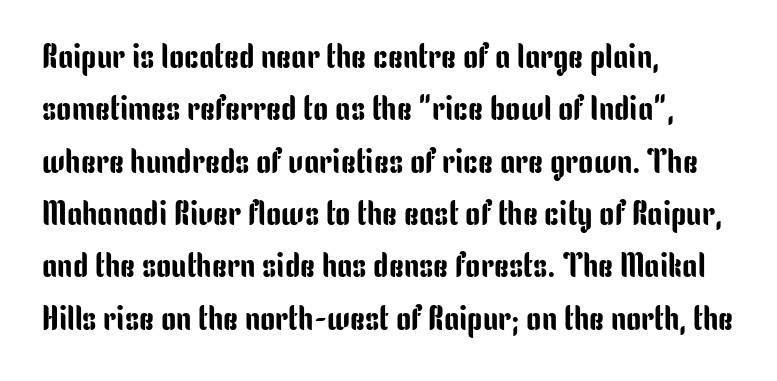
Caption: standard tracking, unaltered. Has an underline been added? It has not. Typeset ragged right — the left edge is the straight one. The font's upright variant was chosen for this text. Type style note: lacks serifs. Horizontal bands of white between lines are of average thickness.
